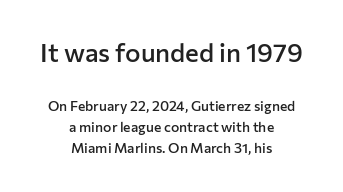
Q: Is the text bold? A: Semi-bold.
Q: Is the text italic (slanted)? A: No, it is upright.
Q: Is the text underlined? A: No.
Q: How is the paragraph aligned? A: Centered.
Q: Is the spacing between letters normal or unusually wide? A: Normal.
Q: Is the spacing between lines tight, normal or loose? A: Normal.
Q: Which block of text is set in a larger size, the first (top) or the second (bottom)? A: The first (top) one.
